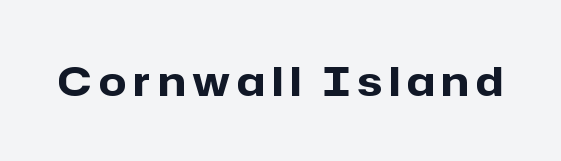
When letters stand straight like this, we call the style roman or upright. These words are printed bold, with thick strokes throughout. The designer went with a sans here, leaving each stem footless. Unmarked baselines from the first word to the last. This sample has the flowing, uneven cadence of proportional lettering.
